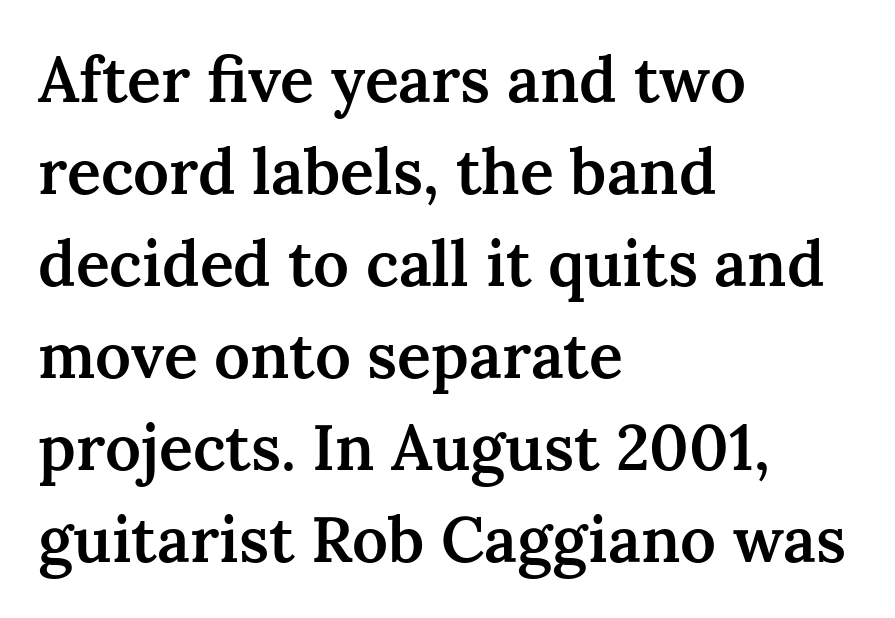
The image shows 63 px semibold serif type, upright; set left-aligned, normal line spacing (1.46x), normal letter spacing, not underlined; medium stroke contrast and a medium x-height.
